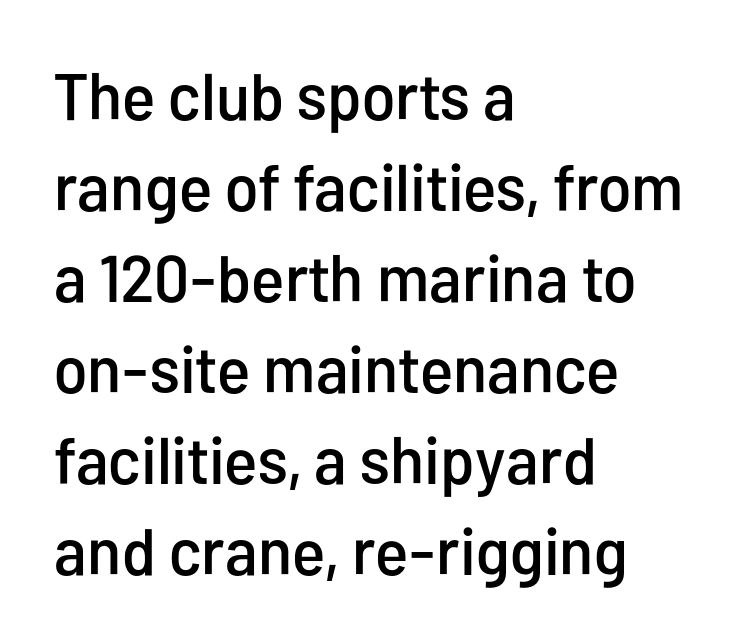
{"serif": "no", "italic": "no", "width": "condensed", "stroke_contrast": "low", "x_height": "medium", "monospaced": "no", "underline": "no", "align": "left", "line_spacing": "normal", "line_spacing_ratio": 1.38, "letter_spacing": "normal", "letter_spacing_em": 0.0, "glyph_px": 66}
